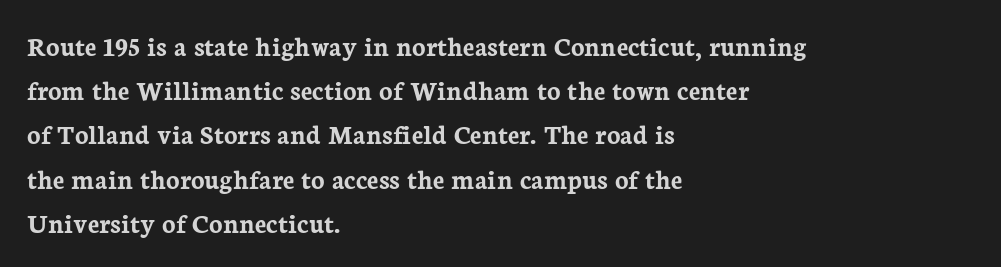
Short note: letters normally spaced. Type without underlining. The rag falls on the right side of this text block. How would I describe the line gaps? Plain and ordinary.
